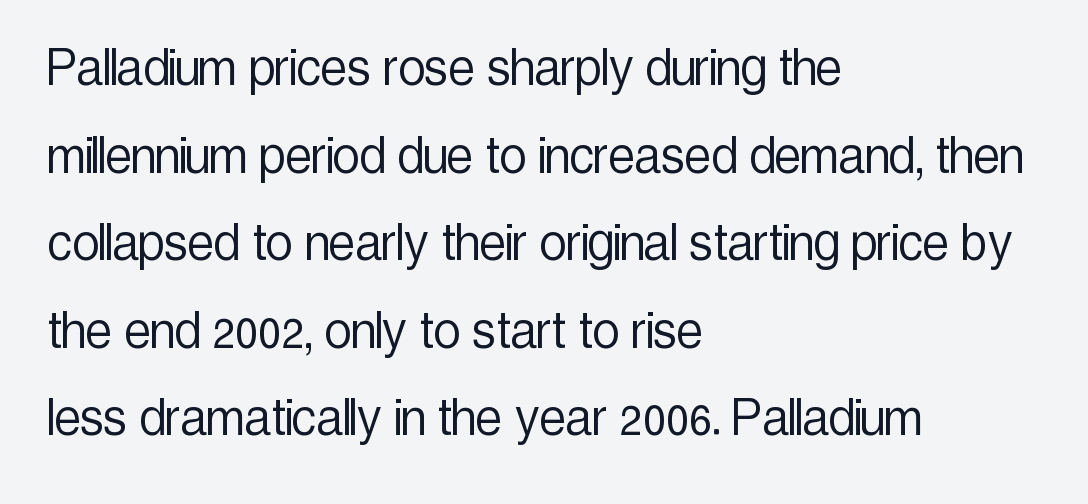
These glyphs show unthickened strokes, regular width or finer. Honestly, the letter spacing is just normal — you wouldn't notice it. Is this a fixed-width face? No — the glyphs have proportional, varying widths. Unmarked baselines from the first word to the last. In terms of letterform style, serifs are entirely absent.
